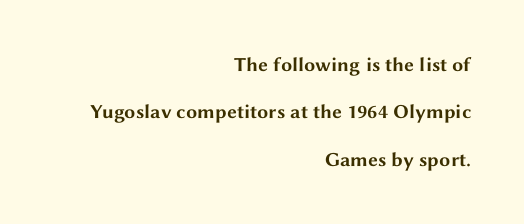
The image shows 20 px bold type, upright; set right-aligned, loose line spacing (2.37x), normal letter spacing, not underlined.
